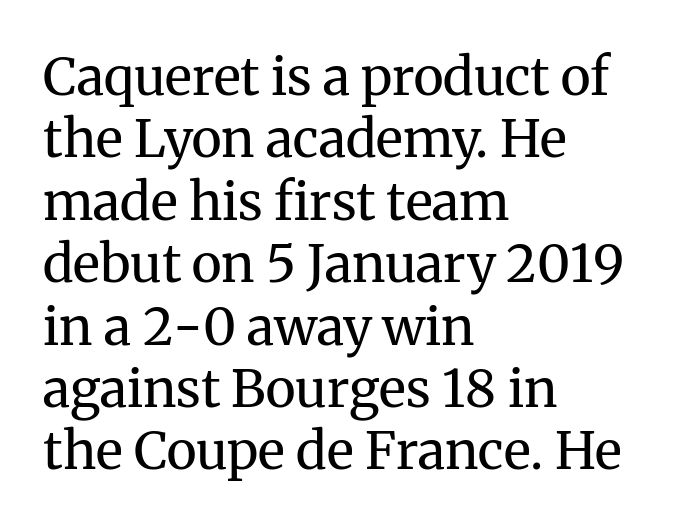
{"serif": "yes", "italic": "no", "bold": "no", "weight": "regular", "width": "normal", "stroke_contrast": "medium", "x_height": "medium", "monospaced": "no", "underline": "no", "align": "left", "line_spacing_ratio": 1.2, "letter_spacing": "normal", "letter_spacing_em": 0.0, "glyph_px": 52}
